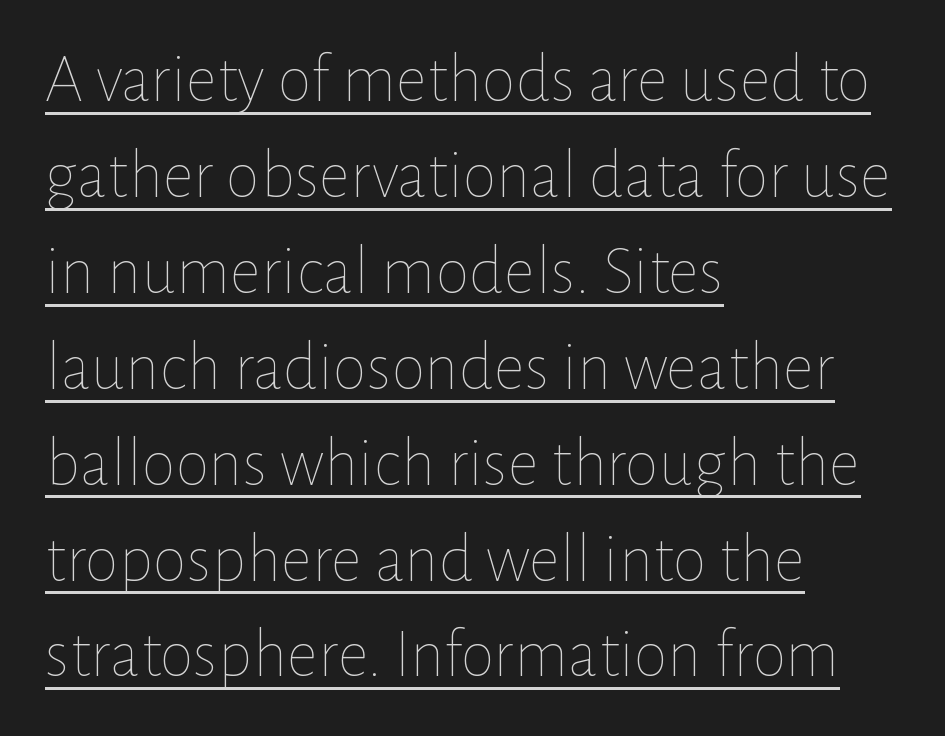
Q: Is the text bold? A: No.
Q: Is the text italic (slanted)? A: No, it is upright.
Q: Is the text underlined? A: Yes.
Q: How is the paragraph aligned? A: Left-aligned.
Q: Is the spacing between letters normal or unusually wide? A: Normal.
Q: Is the spacing between lines tight, normal or loose? A: Normal.
Q: Width (condensed, normal, or wide)? A: Normal.
Q: Stroke contrast? A: Low.
Q: x-height? A: Medium.
Q: Monospaced? A: No.
